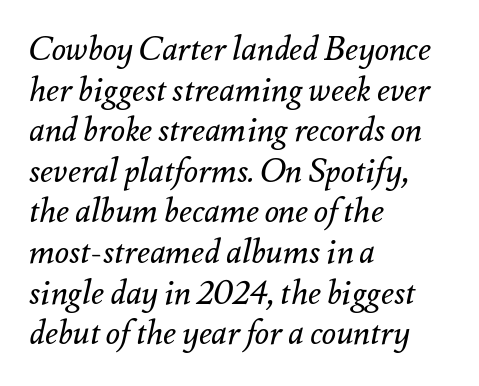
This sample uses plain, unmodified letter spacing. Observe the lean: these are italic letterforms. In CSS terms this would be text-align: left. Decoration check: the copy has no underline. These glyphs show unthickened strokes, regular width or finer. This sample has the flowing, uneven cadence of proportional lettering.
